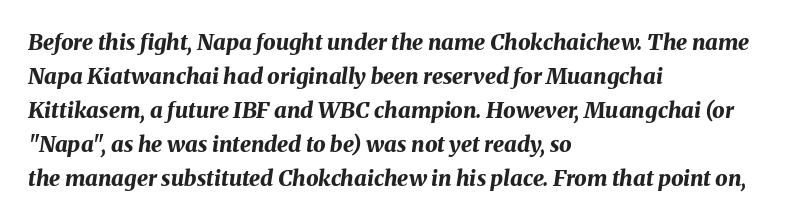
Q: Is the text bold? A: Yes.
Q: Is the text italic (slanted)? A: Yes, it leans right by about 8 degrees.
Q: Is the text underlined? A: No.
Q: How is the paragraph aligned? A: Left-aligned.
Q: Is the spacing between letters normal or unusually wide? A: Normal.
Q: Is the spacing between lines tight, normal or loose? A: Normal.
